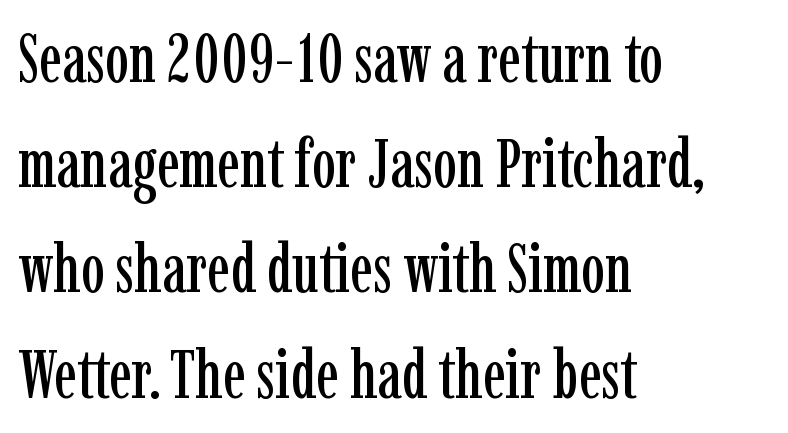
Q: Is the text italic (slanted)? A: No, it is upright.
Q: Is the typeface a serif or a sans-serif typeface? A: Serif.
Q: Is the text underlined? A: No.
Q: How is the paragraph aligned? A: Left-aligned.
Q: Is the spacing between letters normal or unusually wide? A: Normal.
Q: Is the spacing between lines tight, normal or loose? A: Normal.
Q: Width (condensed, normal, or wide)? A: Condensed.
Q: Stroke contrast? A: Low.
Q: x-height? A: Medium.
Q: Monospaced? A: No.
